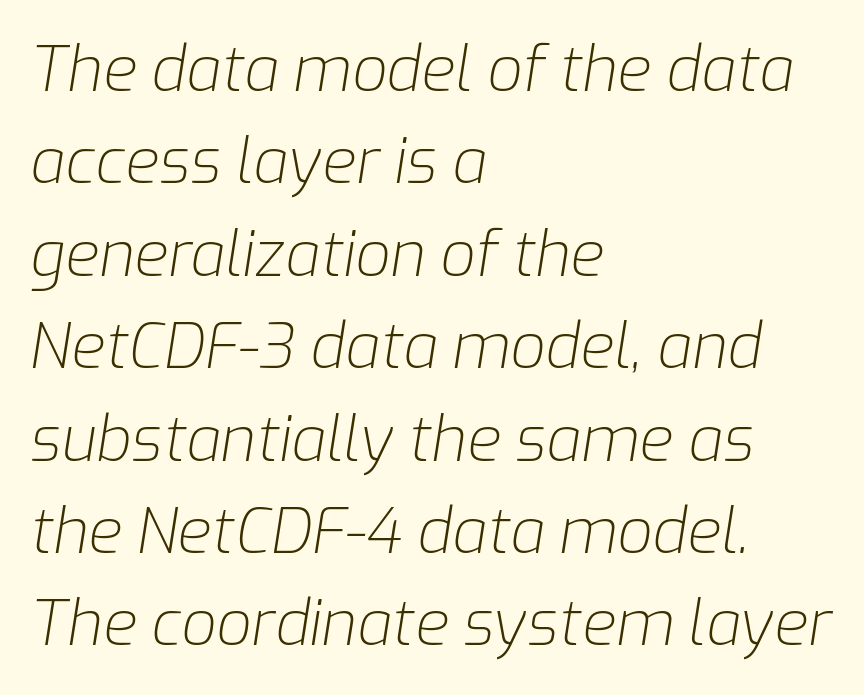
Look at the tracking — it's just the regular setting, nothing added. In terms of leading, this rendering sits right in the middle. The letters look calm and open, with moderate or lighter stems. Words float on clear page, feet unadorned. Do the characters align in a grid? No, the font is proportional. Is the type slanted? Yes — the strokes lean at a clear angle.
